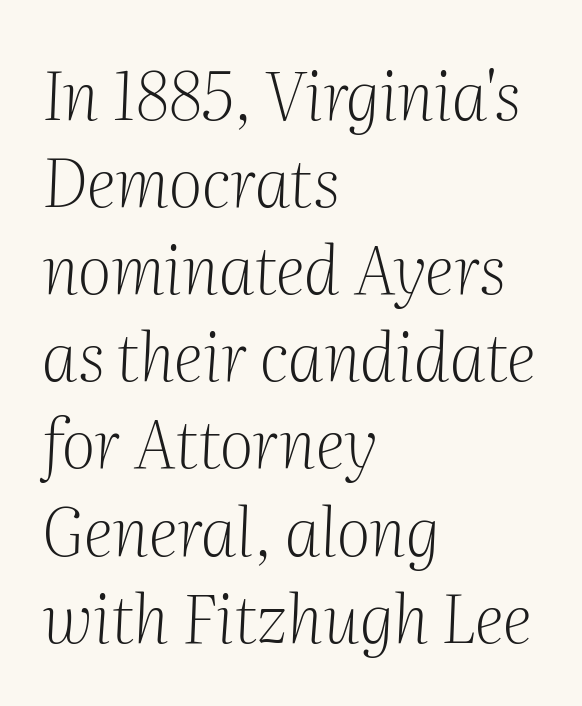
The image shows 66 px light serif type, italic (leaning right); set left-aligned, normal line spacing (1.32x), normal letter spacing, not underlined; medium stroke contrast and a medium x-height.
